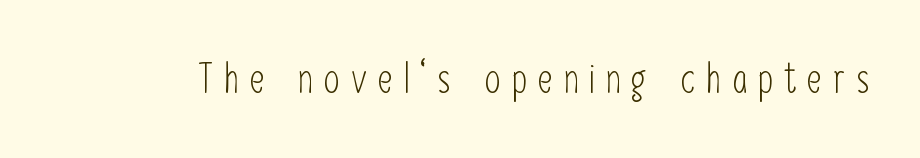
The image shows 41 px light, condensed sans-serif type, upright; set unusually wide letter spacing (+0.27 em), not underlined; low stroke contrast and a medium x-height.
